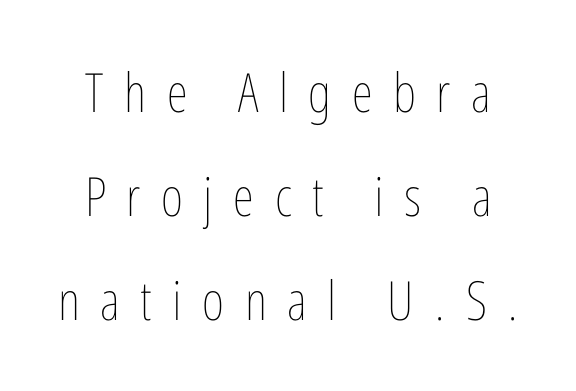
Q: Is the text bold? A: No.
Q: Is the text italic (slanted)? A: No, it is upright.
Q: Is the text underlined? A: No.
Q: Is the spacing between letters normal or unusually wide? A: Unusually wide.
Q: Is the spacing between lines tight, normal or loose? A: Loose.
Q: Width (condensed, normal, or wide)? A: Condensed.
Q: Stroke contrast? A: Low.
Q: x-height? A: Medium.
Q: Monospaced? A: No.
